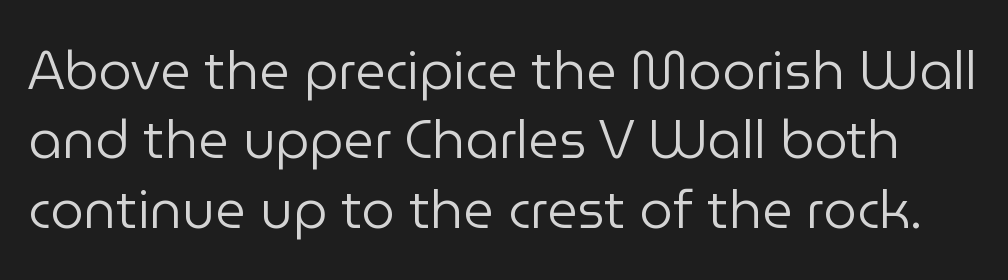
The lettering stays uniformly vertical, giving the passage a roman look. Bold? No — there's no thickening of the strokes. You could not count columns in this text — the font is proportionally spaced. The rows are spaced the way most documents space them. Honestly, the letter spacing is just normal — you wouldn't notice it.
